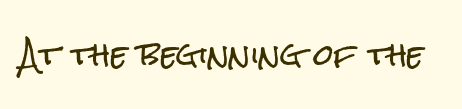
{"serif": "no", "italic": "no", "width": "condensed", "stroke_contrast": "low", "x_height": "medium", "monospaced": "no", "underline": "no", "letter_spacing": "normal", "letter_spacing_em": 0.0, "glyph_px": 29}
